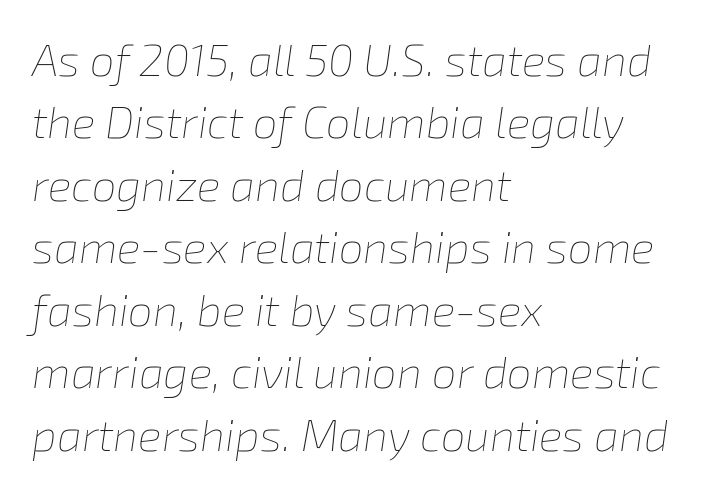
The image shows 44 px thin type, italic (leaning right); set left-aligned, normal line spacing (1.42x), normal letter spacing, not underlined; low stroke contrast and a medium x-height.
